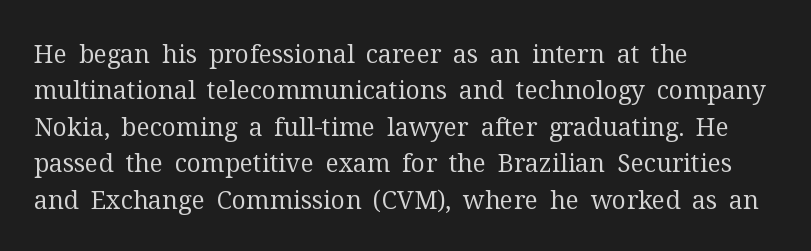
In terms of posture, this sample is upright. The passage shown has conventional tracking throughout. The zone under the glyphs is completely vacant. The lines are quadded left. These glyphs show unthickened strokes, regular width or finer. Rows of type keep a routine distance in the vertical direction.
